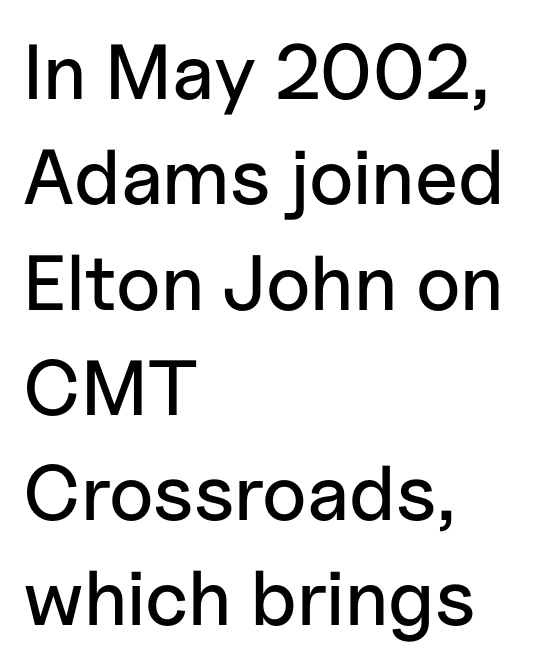
You could not count columns in this text — the font is proportionally spaced. The string is rendered with underlining switched off. Tracking value appears to be zero — textbook default spacing. You can tell it's not italic because the verticals are truly vertical. Notice how the passage keeps a crisp vertical edge on the left only.
